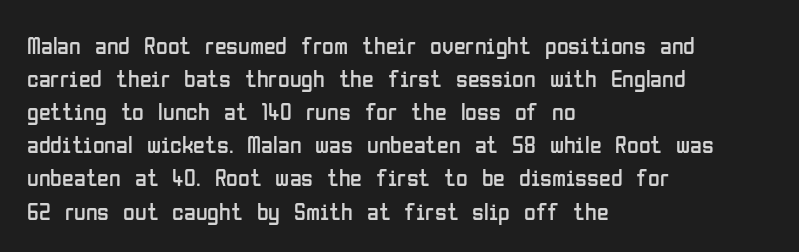
The image shows 24 px text type, upright; set left-aligned, normal line spacing (1.38x), normal letter spacing, not underlined.
